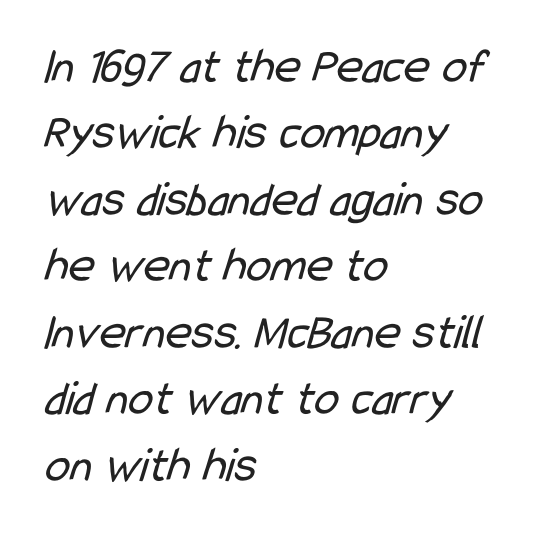
The image shows 50 px regular-weight, condensed sans-serif type; set left-aligned, normal line spacing (1.33x), normal letter spacing, not underlined; low stroke contrast and a medium x-height.
